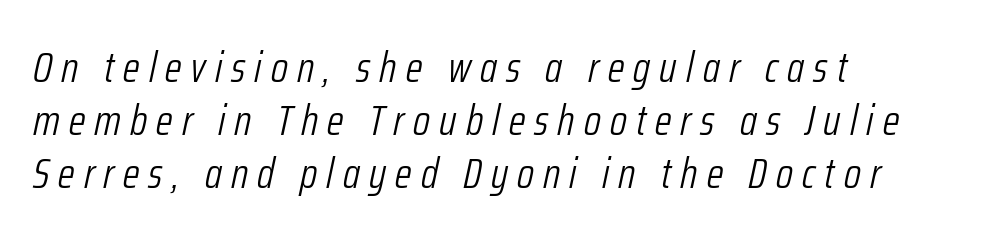
Q: Is the text bold? A: No.
Q: Is the text italic (slanted)? A: Yes, it leans right by about 12 degrees.
Q: Is the text underlined? A: No.
Q: How is the paragraph aligned? A: Left-aligned.
Q: Is the spacing between letters normal or unusually wide? A: Unusually wide.
Q: Width (condensed, normal, or wide)? A: Condensed.
Q: Stroke contrast? A: Low.
Q: x-height? A: Medium.
Q: Monospaced? A: No.
